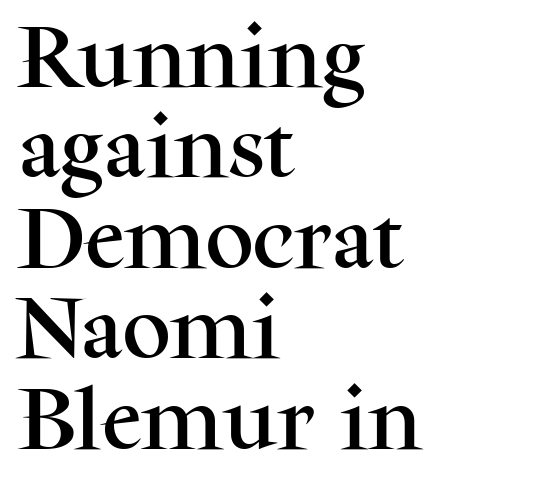
The strip under each line holds only bare page. You can tell from the footed stems that serif type was used. Spacing verdict: proportional, widths tailored to each character. These lines keep a tight, regular rhythm from letter to letter. A typesetter would call this leading conventional body-copy spacing.
